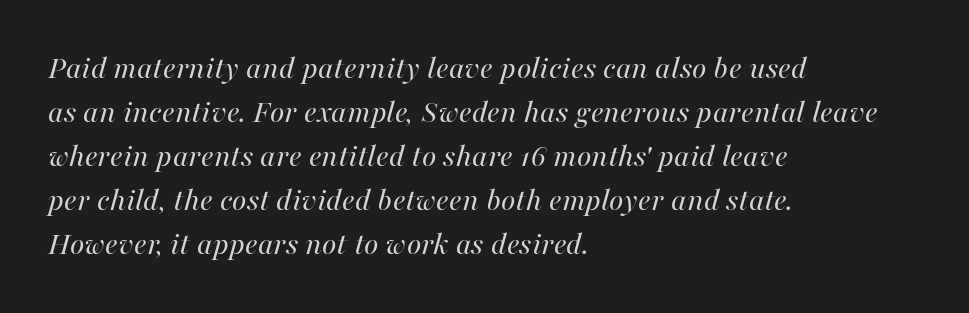
The typography opts for an oblique posture over an upright one. The rag falls on the right side of this text block. This rendering leaves character spacing at its baseline value. The gap between lines stays unmarked. The characters are drawn with everyday or finer stroke widths. Do the characters align in a grid? No, the font is proportional.
